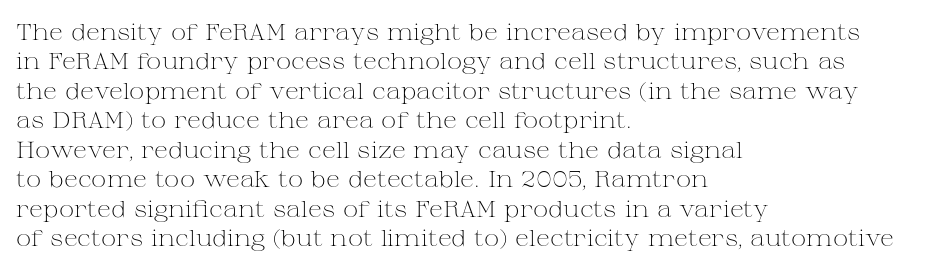
The image shows 23 px text type, upright; set left-aligned, normal line spacing (1.28x), normal letter spacing, not underlined.
